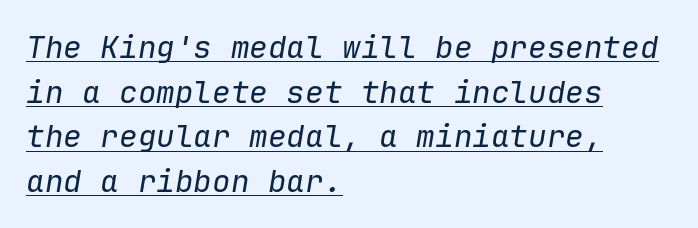
The image shows 31 px regular-weight type, italic (leaning right), monospaced; set left-aligned, normal line spacing (1.44x), normal letter spacing, underlined; low stroke contrast and a medium x-height.
